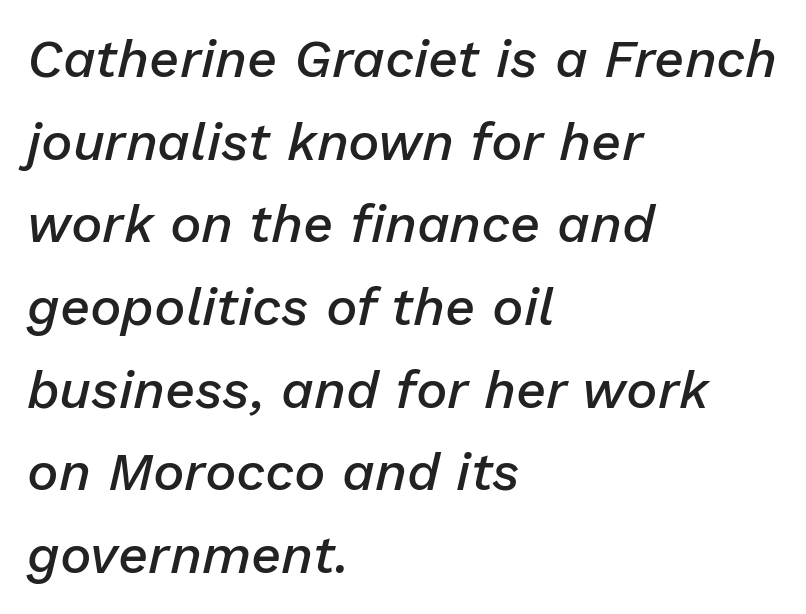
Q: Is the text bold? A: Semi-bold.
Q: Is the text italic (slanted)? A: Yes, it leans right by about 13 degrees.
Q: Is the text underlined? A: No.
Q: How is the paragraph aligned? A: Left-aligned.
Q: Is the spacing between letters normal or unusually wide? A: Normal.
Q: Is the spacing between lines tight, normal or loose? A: Normal.
Q: Width (condensed, normal, or wide)? A: Normal.
Q: Stroke contrast? A: Low.
Q: x-height? A: Medium.
Q: Monospaced? A: No.
